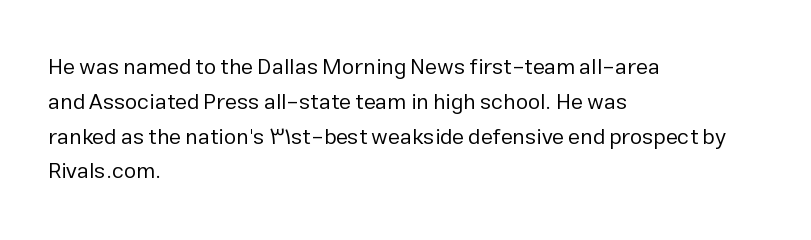
{"italic": "no", "bold": "no", "underline": "no", "align": "left", "line_spacing": "normal", "line_spacing_ratio": 1.58, "letter_spacing": "normal", "letter_spacing_em": 0.0, "glyph_px": 22}
